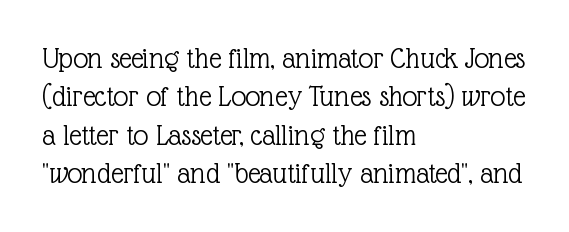
The designer went with a serif here, giving each stem small feet. The letters look calm and open, with moderate or lighter stems. Successive baselines arrive at the customary interval. Style check: upright. These lines are rendered in a variable-pitch font.
